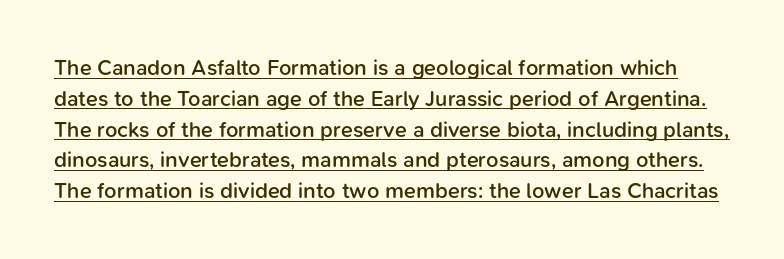
Posture: upright roman. Successive baselines arrive at the customary interval. A fair bit of extra ink — the face is semibold, not bold. Nobody touched the tracking dial on this one.
